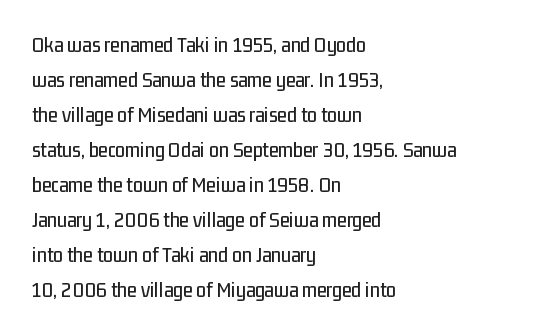
{"italic": "no", "underline": "no", "align": "left", "line_spacing": "normal", "line_spacing_ratio": 1.59, "letter_spacing": "normal", "letter_spacing_em": 0.0, "glyph_px": 22}
